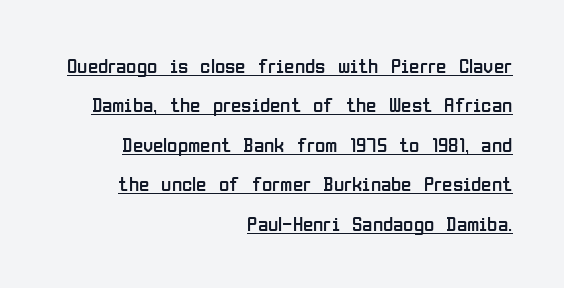
The image shows 21 px text type, upright; set right-aligned, line spacing 1.88x, normal letter spacing, underlined.
